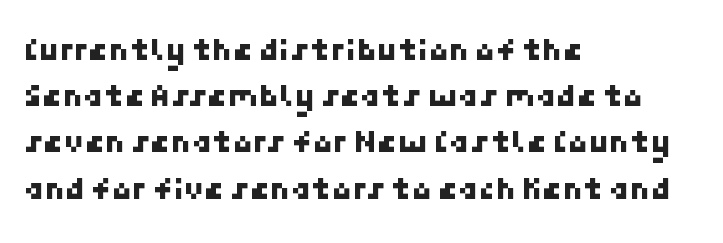
The paragraph shown leans on its left margin. Quick note: interline space is typical. How are the letters spaced? Ordinarily, with no added tracking. Each letter's strokes conclude bluntly, with no projecting serifs. The string is rendered with underlining switched off.
